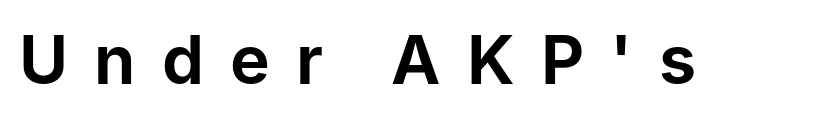
Here the designer chose a conventional face with non-uniform glyph widths. Loose tracking; the words dissolve into strings of separated letters. Unmarked baselines from the first word to the last. Tall strokes in this sample are plumb rather than angled. To sum up the face: it is a sans, with no serifs.
